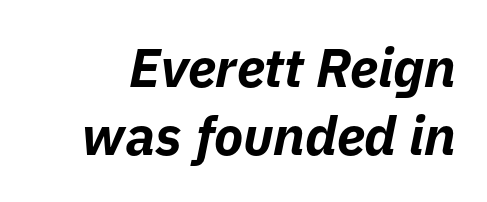
{"italic": "yes", "lean": "right", "slant_degrees": 11, "bold": "yes", "weight": "bold", "width": "normal", "stroke_contrast": "low", "x_height": "medium", "monospaced": "no", "underline": "no", "line_spacing": "normal", "line_spacing_ratio": 1.26, "letter_spacing": "normal", "letter_spacing_em": 0.0, "glyph_px": 54}
